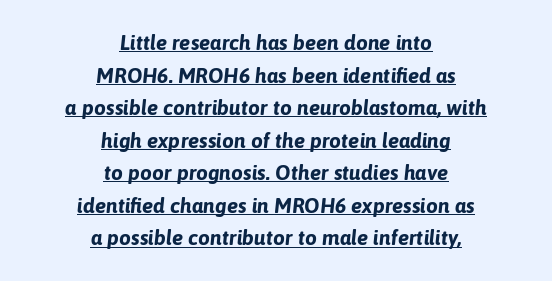
The image shows 21 px bold type, italic (leaning right); set centered, normal line spacing (1.55x), normal letter spacing, underlined.
